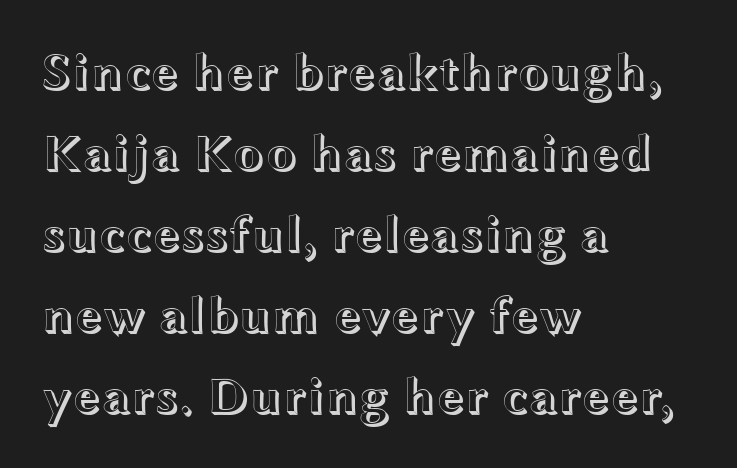
{"italic": "no", "width": "wide", "x_height": "medium", "monospaced": "no", "underline": "no", "align": "left", "line_spacing": "normal", "line_spacing_ratio": 1.59, "letter_spacing": "normal", "letter_spacing_em": 0.0, "glyph_px": 51}
